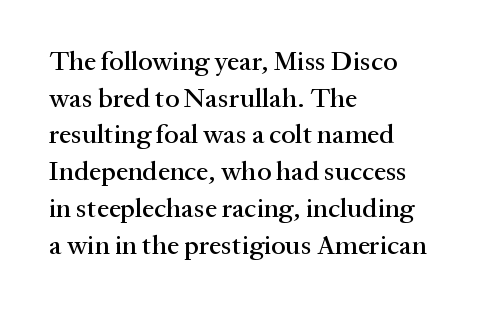
{"italic": "no", "underline": "no", "align": "left", "line_spacing": "normal", "line_spacing_ratio": 1.36, "letter_spacing": "normal", "letter_spacing_em": 0.0, "glyph_px": 27}
